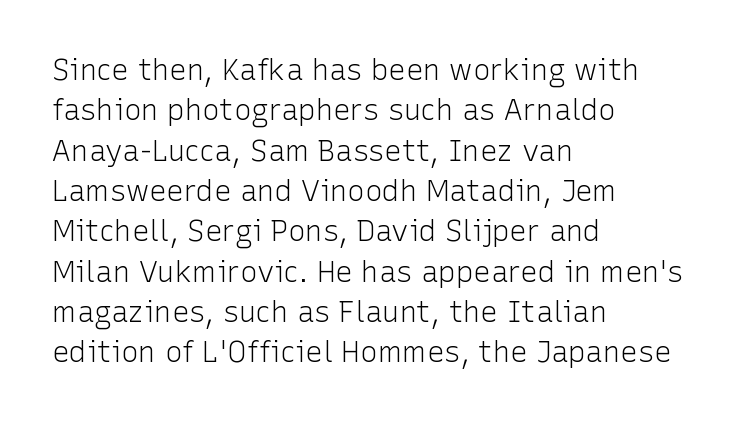
The font is comparable to plain body text, perhaps lighter. Tracking here is standard; glyphs follow each other at the usual distance. Nobody drew a line under any word here. Does the lettering tilt? It doesn't — this is upright. Notice how descenders clear the ascenders below comfortably — that's standard leading. Note the varied advance widths — an 'i' is clearly narrower than an 'm'.
